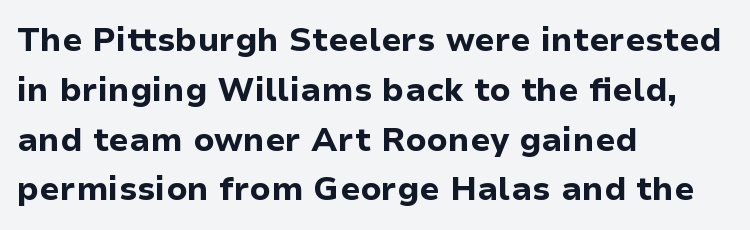
This sample uses an upright cut, with every glyph sitting square on the baseline. Grotesque or geometric, the face here clearly has no serifs. This rendering features lettering with no underline. A full-strength bold gives these letters their thick strokes. Think of a printed novel: that variable character pitch is what you see here. The text block is weighted toward the left margin, trailing off unevenly rightward.
